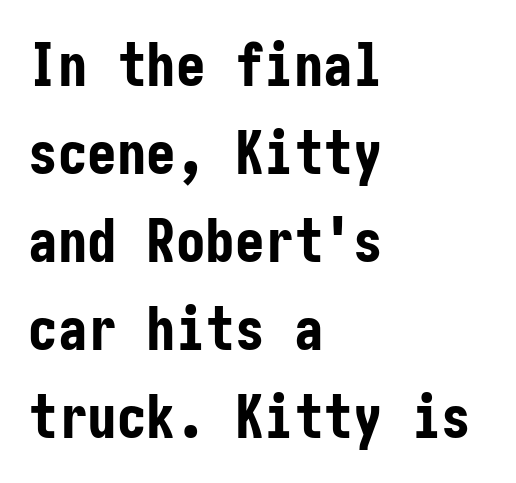
The image shows 59 px bold, condensed sans-serif type, upright; set left-aligned, normal line spacing (1.49x), normal letter spacing, not underlined; low stroke contrast and a medium x-height.
